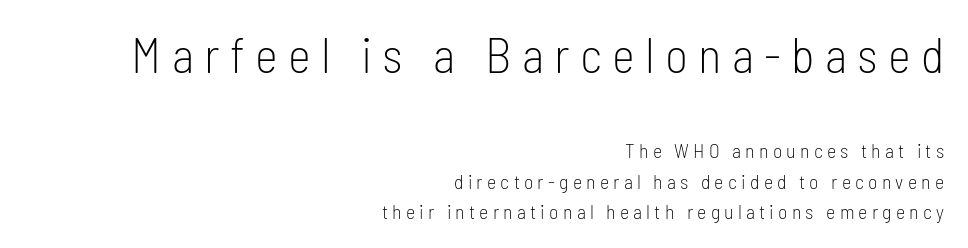
Q: Is the text bold? A: No.
Q: Is the text italic (slanted)? A: No, it is upright.
Q: Is the typeface a serif or a sans-serif typeface? A: Sans-serif.
Q: Is the text underlined? A: No.
Q: How is the paragraph aligned? A: Right-aligned.
Q: Is the spacing between letters normal or unusually wide? A: Unusually wide.
Q: Is the spacing between lines tight, normal or loose? A: Normal.
Q: Which block of text is set in a larger size, the first (top) or the second (bottom)? A: The first (top) one.
Q: Width (condensed, normal, or wide)? A: Condensed.
Q: Stroke contrast? A: Low.
Q: x-height? A: Medium.
Q: Monospaced? A: No.
